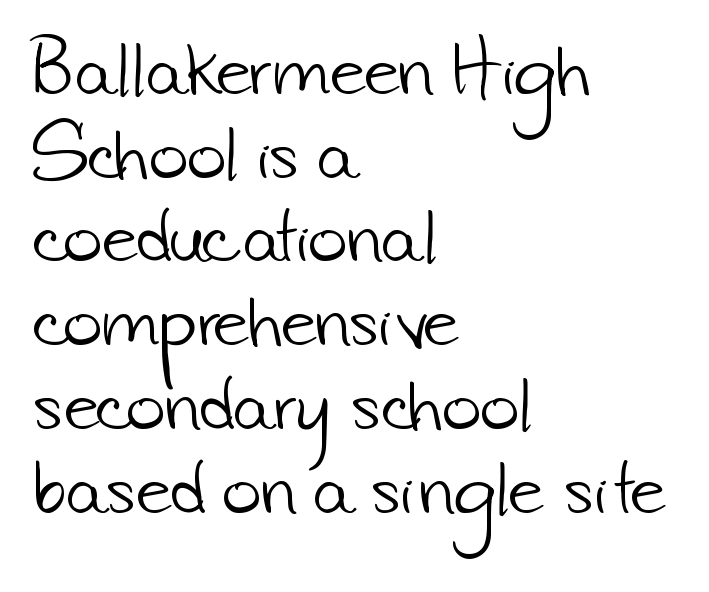
The image shows 67 px light sans-serif type; set left-aligned, normal line spacing (1.25x), normal letter spacing, not underlined; low stroke contrast and a small x-height.
